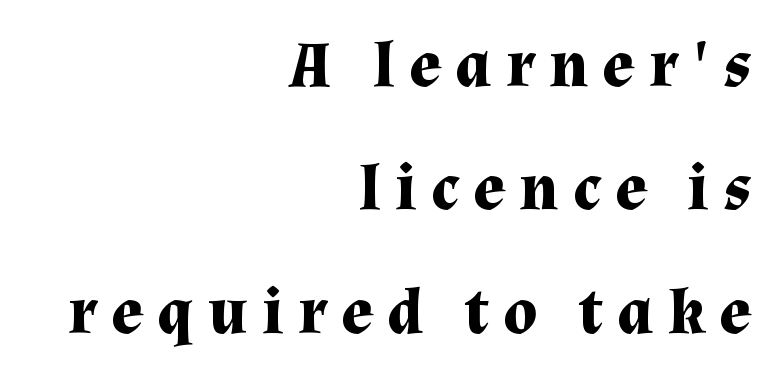
Q: Is the text bold? A: Yes.
Q: Is the text italic (slanted)? A: No, it is upright.
Q: Is the typeface a serif or a sans-serif typeface? A: Serif.
Q: Is the text underlined? A: No.
Q: How is the paragraph aligned? A: Right-aligned.
Q: Is the spacing between letters normal or unusually wide? A: Unusually wide.
Q: Width (condensed, normal, or wide)? A: Normal.
Q: Stroke contrast? A: Medium.
Q: x-height? A: Medium.
Q: Monospaced? A: No.
